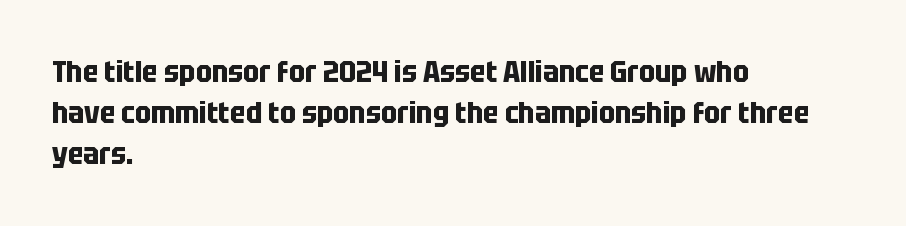
Q: Is the text bold? A: Yes.
Q: Is the text italic (slanted)? A: No, it is upright.
Q: Is the typeface a serif or a sans-serif typeface? A: Sans-serif.
Q: Is the text underlined? A: No.
Q: How is the paragraph aligned? A: Left-aligned.
Q: Is the spacing between letters normal or unusually wide? A: Normal.
Q: Is the spacing between lines tight, normal or loose? A: Normal.
Q: Width (condensed, normal, or wide)? A: Condensed.
Q: Stroke contrast? A: Low.
Q: x-height? A: Large.
Q: Monospaced? A: No.
